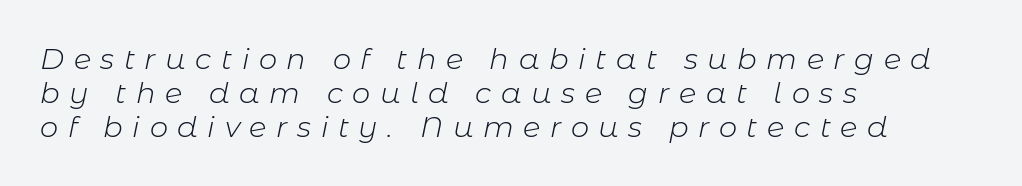
Q: Is the text bold? A: No.
Q: Is the text italic (slanted)? A: Yes, it leans right by about 11 degrees.
Q: Is the text underlined? A: No.
Q: How is the paragraph aligned? A: Left-aligned.
Q: Is the spacing between letters normal or unusually wide? A: Unusually wide.
Q: Width (condensed, normal, or wide)? A: Normal.
Q: Stroke contrast? A: Low.
Q: x-height? A: Medium.
Q: Monospaced? A: No.
